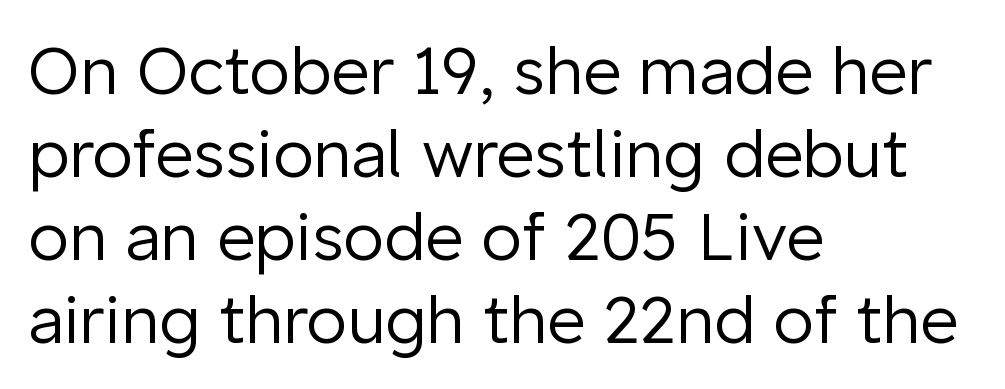
The image shows 66 px regular-weight sans-serif type, upright; set left-aligned, normal line spacing (1.26x), normal letter spacing, not underlined; low stroke contrast and a medium x-height.
